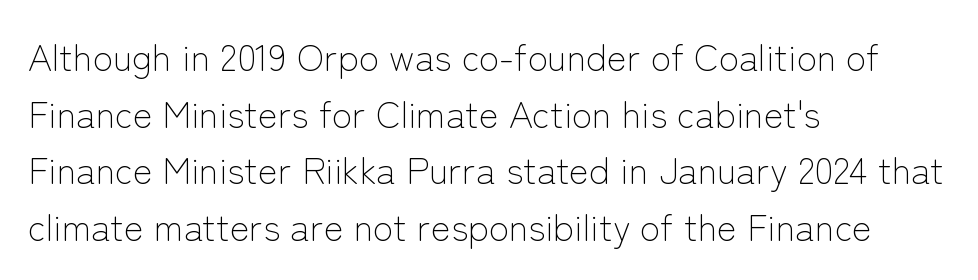
The words here are not underlined. All the whitespace from short lines collects on the right. Heaviness? Minimal to ordinary, like unemphasized prose. Interline gaps are of average width in this sample. Spacing between characters is what you'd get straight out of the box.
